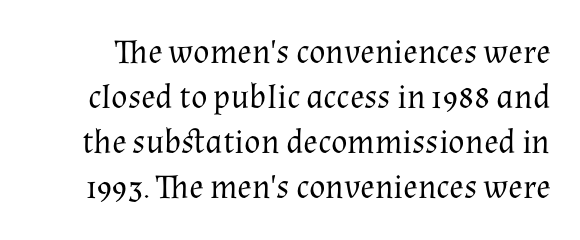
The image shows 34 px regular-weight serif type, upright; set normal line spacing (1.32x), normal letter spacing, not underlined; medium stroke contrast and a medium x-height.
